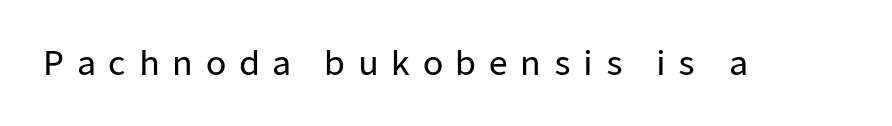
Does the lettering tilt? It doesn't — this is upright. Is this a fixed-width face? No — the glyphs have proportional, varying widths. Are there feet on the stems? There aren't — it's a sans. Observe the wide spacing: letters keep a clear distance from each other.
